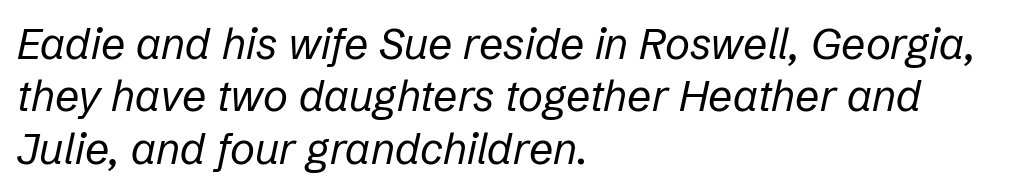
The image shows 43 px regular-weight type, italic (leaning right); set left-aligned, line spacing 1.22x, normal letter spacing, not underlined; low stroke contrast and a medium x-height.
